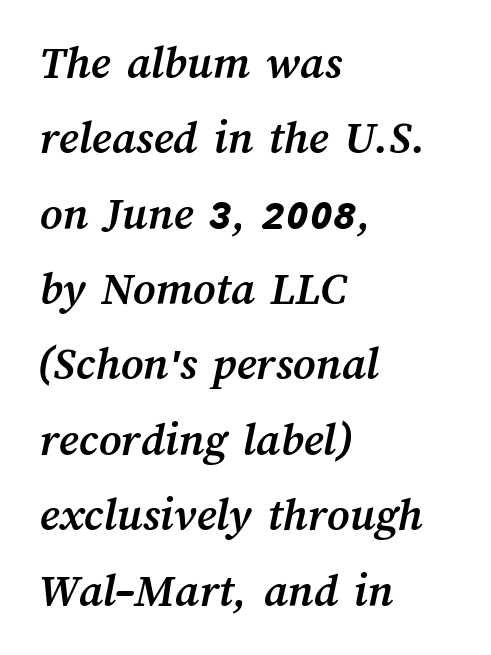
{"bold": "yes", "weight": "semibold", "width": "normal", "stroke_contrast": "medium", "x_height": "medium", "monospaced": "no", "underline": "no", "align": "left", "line_spacing": "normal", "line_spacing_ratio": 1.57, "letter_spacing": "normal", "letter_spacing_em": 0.0, "glyph_px": 48}
